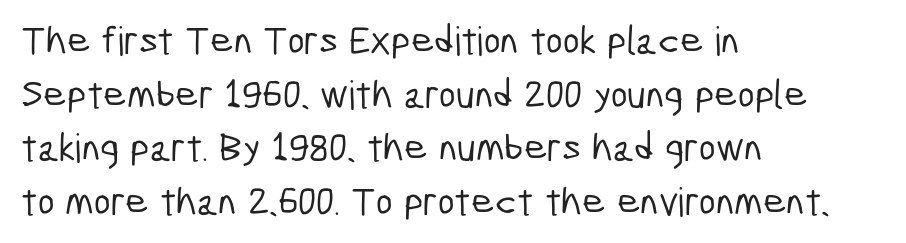
Reading down the column, the eye jumps a familiar distance to each next line. The paragraph has a hard left edge and a soft right edge. The face used here is a sans, in the tradition of grotesques and geometrics. Inter-character spacing is left at the font's built-in metrics. A bare baseline throughout the passage. Character widths vary here, with narrow letters taking less room than wide ones.
